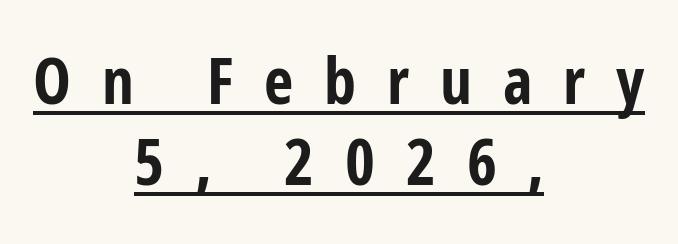
Q: Is the text bold? A: Yes.
Q: Is the text italic (slanted)? A: No, it is upright.
Q: Is the typeface a serif or a sans-serif typeface? A: Sans-serif.
Q: Is the text underlined? A: Yes.
Q: How is the paragraph aligned? A: Centered.
Q: Is the spacing between letters normal or unusually wide? A: Unusually wide.
Q: Is the spacing between lines tight, normal or loose? A: Normal.
Q: Width (condensed, normal, or wide)? A: Condensed.
Q: Stroke contrast? A: Low.
Q: x-height? A: Medium.
Q: Monospaced? A: No.
